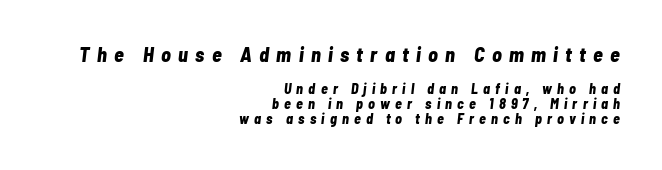
{"italic": "yes", "lean": "right", "slant_degrees": 7, "bold": "yes", "underline": "no", "align": "right", "line_spacing": "tight", "line_spacing_ratio": 1.09, "letter_spacing": "wide", "letter_spacing_em": 0.37, "larger_block": "first", "size_ratio": 1.43, "glyph_px": 20}
